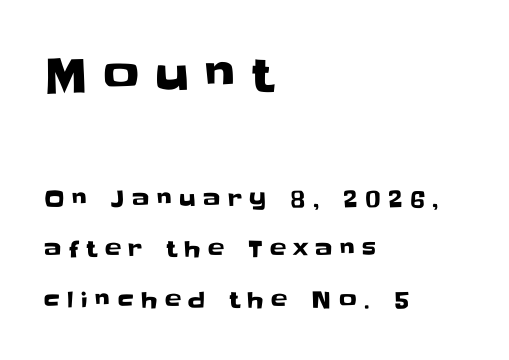
Is there much room between lines? Yes — plenty of vertical air separates them. Short and long lines alike share a common starting point at left. The font's upright variant was chosen for this text. The area under the type is left untouched. Is this a fixed-width face? No — the glyphs have proportional, varying widths. Does extra space separate the letters? Yes, quite a lot of it.
